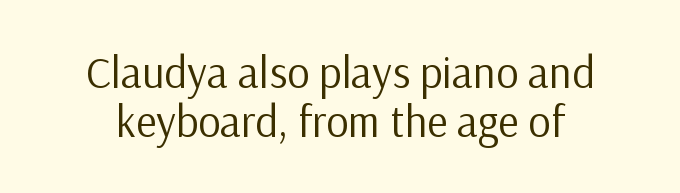
Q: Is the text bold? A: No.
Q: Is the text italic (slanted)? A: No, it is upright.
Q: Is the typeface a serif or a sans-serif typeface? A: Sans-serif.
Q: Is the text underlined? A: No.
Q: Is the spacing between letters normal or unusually wide? A: Normal.
Q: Is the spacing between lines tight, normal or loose? A: Tight.
Q: Width (condensed, normal, or wide)? A: Normal.
Q: Stroke contrast? A: Low.
Q: x-height? A: Medium.
Q: Monospaced? A: No.
